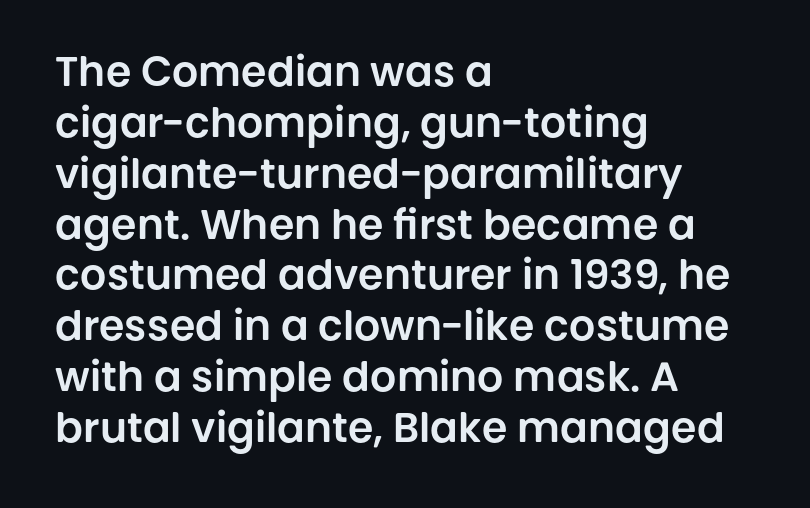
{"serif": "no", "italic": "no", "width": "normal", "stroke_contrast": "low", "x_height": "large", "monospaced": "no", "underline": "no", "align": "left", "line_spacing_ratio": 1.24, "letter_spacing": "normal", "letter_spacing_em": 0.0, "glyph_px": 41}
